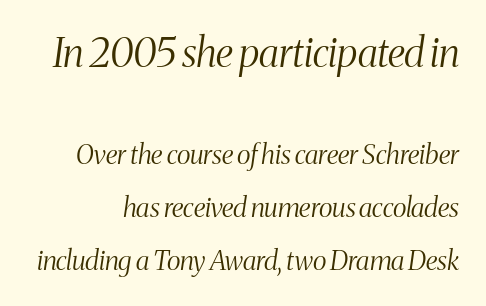
A typesetter would label this face a serif. Is the type slanted? Yes — the strokes lean at a clear angle. Each stroke keeps to a modest, everyday thickness or less. Line spacing here is loose. Underlining? Definitely not there. Character widths vary here, with narrow letters taking less room than wide ones.
